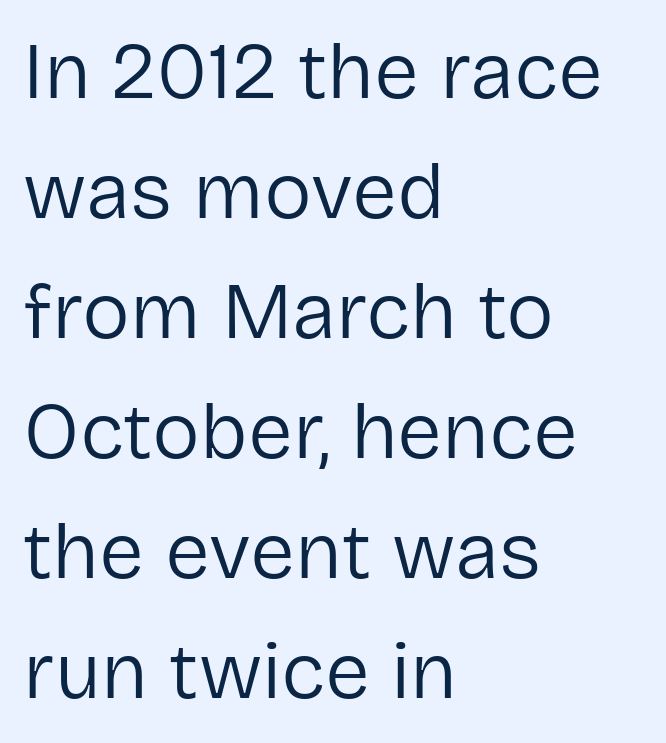
Is the letter spacing exaggerated? No — it looks like the ordinary default. Caption: multi-line text, flush left, ragged right. The passage shown is typed in a proportional face where columns would drift. The designer left line spacing at the default. The space beneath each line is pristine and unruled. Weight: regular or lighter.
